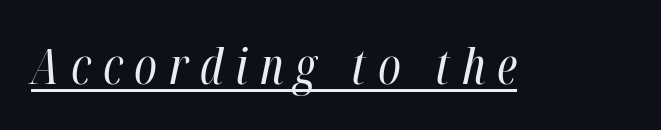
Q: Is the text bold? A: No.
Q: Is the text italic (slanted)? A: Yes, it leans right by about 12 degrees.
Q: Is the text underlined? A: Yes.
Q: Is the spacing between letters normal or unusually wide? A: Unusually wide.
Q: Width (condensed, normal, or wide)? A: Condensed.
Q: Stroke contrast? A: High.
Q: x-height? A: Medium.
Q: Monospaced? A: No.
